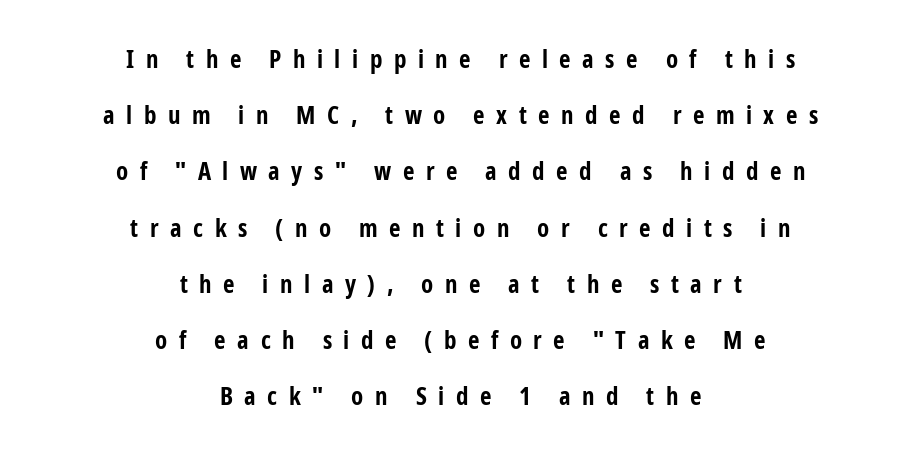
{"italic": "no", "bold": "yes", "underline": "no", "align": "center", "line_spacing": "loose", "line_spacing_ratio": 2.25, "letter_spacing": "wide", "letter_spacing_em": 0.46, "glyph_px": 25}
